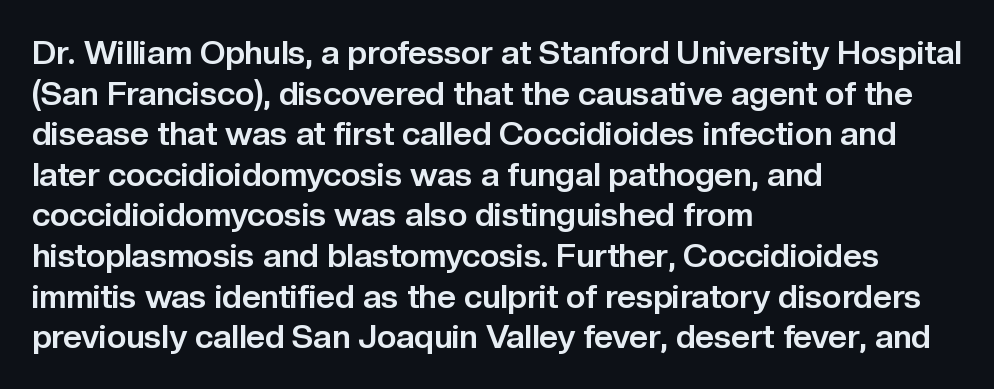
{"serif": "no", "italic": "no", "bold": "yes", "weight": "bold", "width": "normal", "stroke_contrast": "low", "x_height": "medium", "monospaced": "no", "underline": "no", "align": "left", "line_spacing_ratio": 1.23, "letter_spacing": "normal", "letter_spacing_em": 0.0, "glyph_px": 33}
